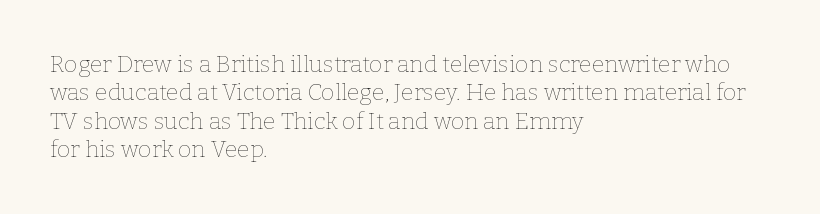
The image shows 23 px text type, upright; set left-aligned, line spacing 1.23x, normal letter spacing, not underlined.
